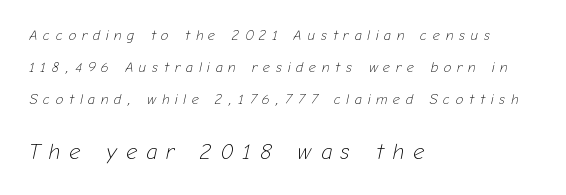
The image shows 22 px text type, italic (leaning right); set left-aligned, loose line spacing (2.28x), unusually wide letter spacing (+0.41 em), not underlined; the second (bottom) block is 1.57x larger.
